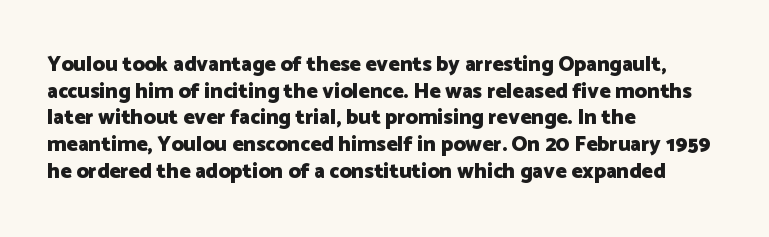
Q: Is the text bold? A: Yes.
Q: Is the text italic (slanted)? A: No, it is upright.
Q: Is the text underlined? A: No.
Q: How is the paragraph aligned? A: Left-aligned.
Q: Is the spacing between letters normal or unusually wide? A: Normal.
Q: Is the spacing between lines tight, normal or loose? A: Normal.
